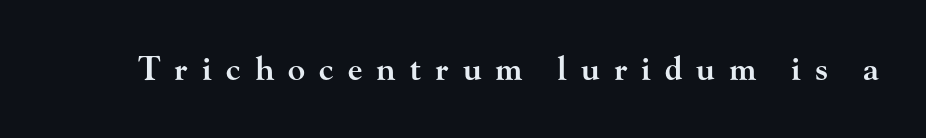
Q: Is the text bold? A: Semi-bold.
Q: Is the text italic (slanted)? A: No, it is upright.
Q: Is the typeface a serif or a sans-serif typeface? A: Serif.
Q: Is the text underlined? A: No.
Q: Is the spacing between letters normal or unusually wide? A: Unusually wide.
Q: Width (condensed, normal, or wide)? A: Wide.
Q: Stroke contrast? A: High.
Q: x-height? A: Small.
Q: Monospaced? A: No.
